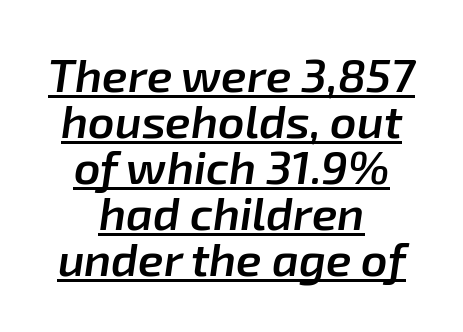
The image shows 46 px semibold type, italic (leaning right); set centered, tight line spacing (1.0x), normal letter spacing, underlined; low stroke contrast and a medium x-height.
